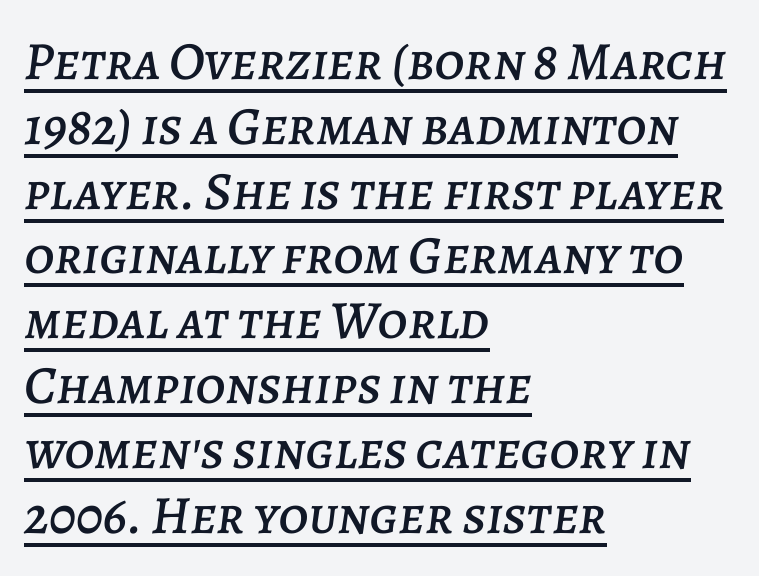
Spacing between characters is what you'd get straight out of the box. Varying glyph widths throughout — classic text-font behaviour. If you drew a line through each stem, it would be angled. Horizontal alignment here is leftward, the default for most running prose. A rule runs beneath these lines of type.
